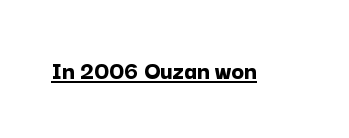
The image shows 26 px bold type, upright; set normal letter spacing, underlined.
